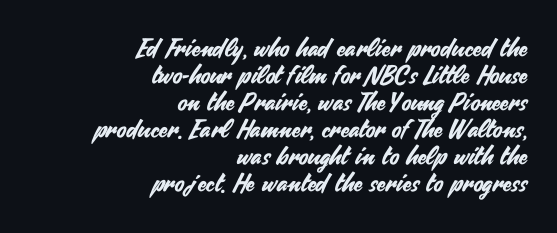
No word sits above an underline. The text block is weighted toward the right margin, trailing off unevenly leftward. Does the leading feel generous? Not at all — it's pinched.
